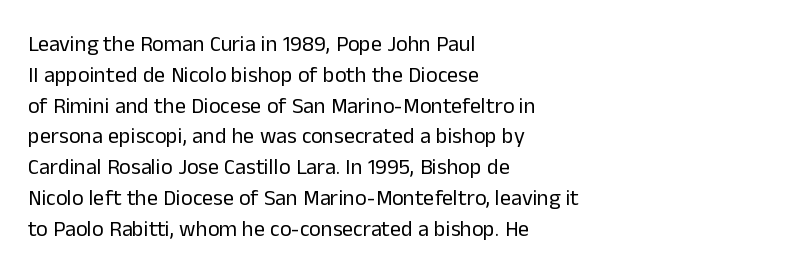
The image shows 22 px text type, upright; set left-aligned, normal line spacing (1.4x), normal letter spacing, not underlined.
